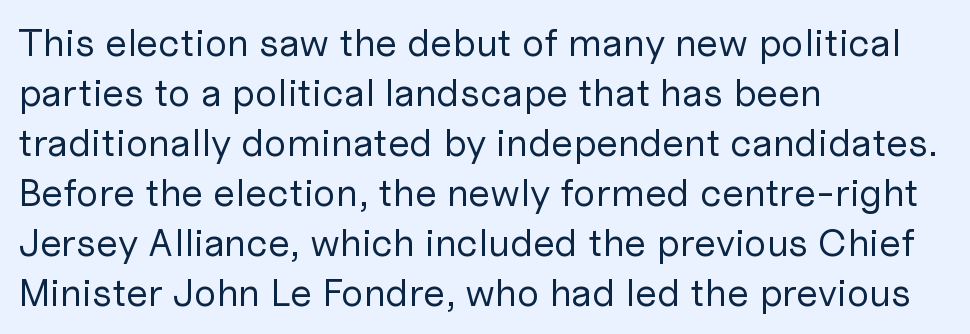
Summary of vertical rhythm: regular, with standard interline spacing. The strokes are not fattened; the text isn't bold. Visually the block forms a straight wall on the left and a jagged coastline on the right. Tracking here is standard; glyphs follow each other at the usual distance. The baseline area is clear. Notice how the stems are strictly vertical — no italics here.
